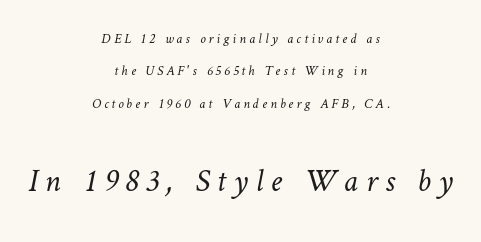
The image shows 33 px light type; set centered, loose line spacing (2.32x), unusually wide letter spacing (+0.22 em), not underlined; the second (bottom) block is 2.36x larger; low stroke contrast and a medium x-height.
